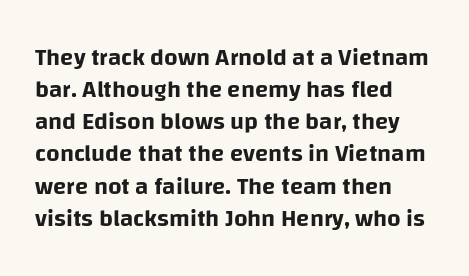
Q: Is the text italic (slanted)? A: No, it is upright.
Q: Is the text underlined? A: No.
Q: How is the paragraph aligned? A: Left-aligned.
Q: Is the spacing between letters normal or unusually wide? A: Normal.
Q: Is the spacing between lines tight, normal or loose? A: Normal.
